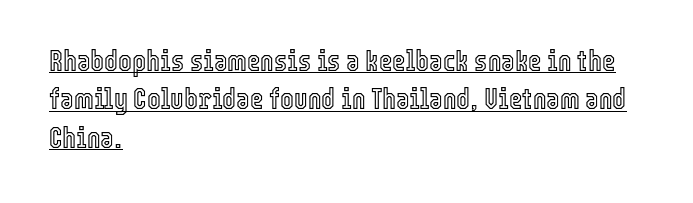
{"italic": "no", "width": "condensed", "x_height": "medium", "monospaced": "no", "underline": "yes", "align": "left", "line_spacing": "normal", "line_spacing_ratio": 1.32, "letter_spacing": "normal", "letter_spacing_em": 0.0, "glyph_px": 29}
